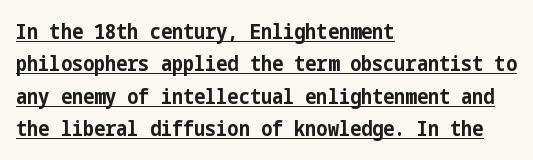
Nobody touched the tracking dial on this one. Typesetter's note: full bold, strokes at maximum text heaviness. Like a heading marked for emphasis, these lines bear an underscore. Quick note: interline space is typical. Posture: upright roman. All the whitespace from short lines collects on the right.
